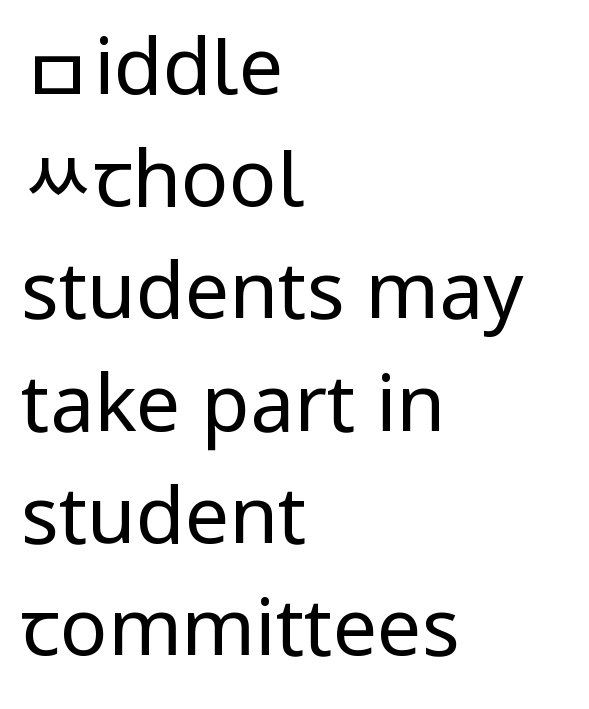
Q: Is the text bold? A: No.
Q: Is the text italic (slanted)? A: No, it is upright.
Q: Is the typeface a serif or a sans-serif typeface? A: Sans-serif.
Q: Is the text underlined? A: No.
Q: How is the paragraph aligned? A: Left-aligned.
Q: Is the spacing between letters normal or unusually wide? A: Normal.
Q: Is the spacing between lines tight, normal or loose? A: Normal.
Q: Width (condensed, normal, or wide)? A: Condensed.
Q: Stroke contrast? A: Low.
